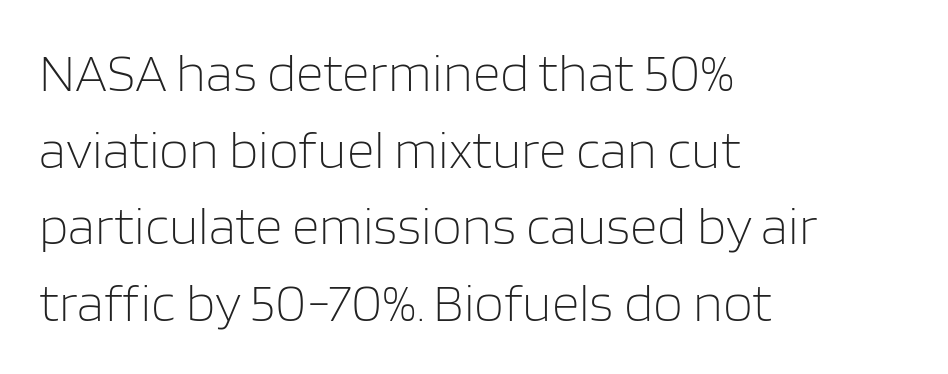
Q: Is the text bold? A: No.
Q: Is the text italic (slanted)? A: No, it is upright.
Q: Is the typeface a serif or a sans-serif typeface? A: Sans-serif.
Q: Is the text underlined? A: No.
Q: How is the paragraph aligned? A: Left-aligned.
Q: Is the spacing between letters normal or unusually wide? A: Normal.
Q: Is the spacing between lines tight, normal or loose? A: Normal.
Q: Width (condensed, normal, or wide)? A: Normal.
Q: Stroke contrast? A: Low.
Q: x-height? A: Large.
Q: Monospaced? A: No.
